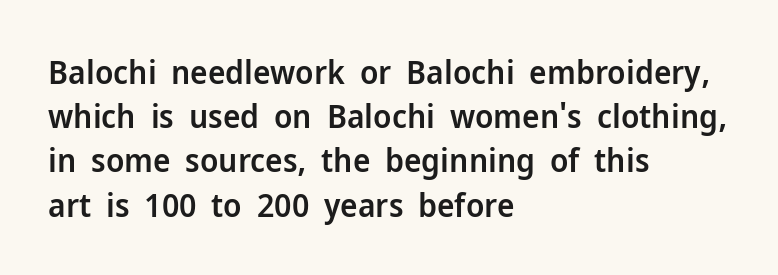
Q: Is the text bold? A: Semi-bold.
Q: Is the text italic (slanted)? A: No, it is upright.
Q: Is the typeface a serif or a sans-serif typeface? A: Sans-serif.
Q: Is the text underlined? A: No.
Q: How is the paragraph aligned? A: Left-aligned.
Q: Is the spacing between letters normal or unusually wide? A: Normal.
Q: Is the spacing between lines tight, normal or loose? A: Normal.
Q: Width (condensed, normal, or wide)? A: Normal.
Q: Stroke contrast? A: Low.
Q: x-height? A: Medium.
Q: Monospaced? A: No.
